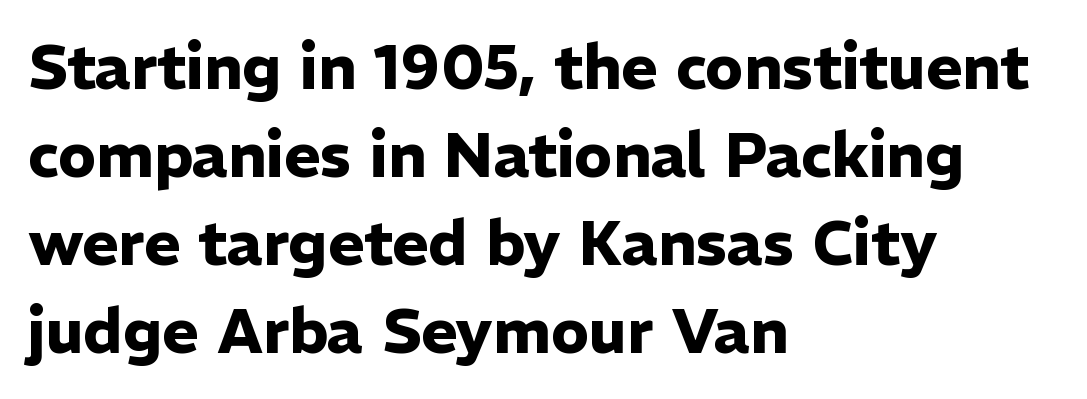
The image shows 62 px heavy sans-serif type, upright; set left-aligned, normal line spacing (1.42x), normal letter spacing, not underlined; low stroke contrast and a medium x-height.
